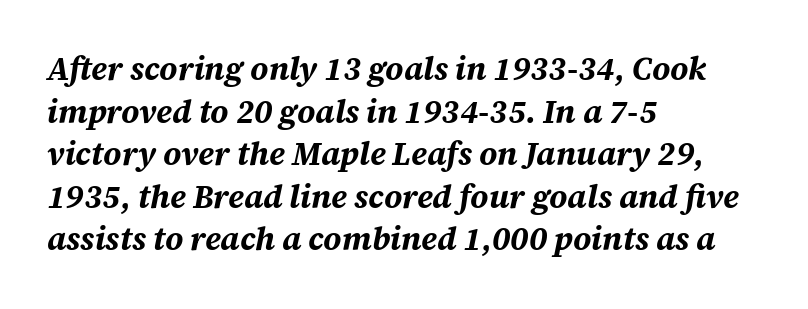
On the weight axis this lands at bold, roughly 700. Does the leading feel generous? No, just average. Plain, unruled lines of type. Designer's note — italics engaged.
